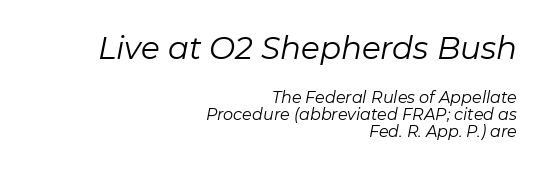
Q: Is the text bold? A: No.
Q: Is the text italic (slanted)? A: Yes, it leans right by about 11 degrees.
Q: Is the text underlined? A: No.
Q: How is the paragraph aligned? A: Right-aligned.
Q: Is the spacing between letters normal or unusually wide? A: Normal.
Q: Is the spacing between lines tight, normal or loose? A: Tight.
Q: Which block of text is set in a larger size, the first (top) or the second (bottom)? A: The first (top) one.
Q: Width (condensed, normal, or wide)? A: Normal.
Q: Stroke contrast? A: Low.
Q: x-height? A: Medium.
Q: Monospaced? A: No.
